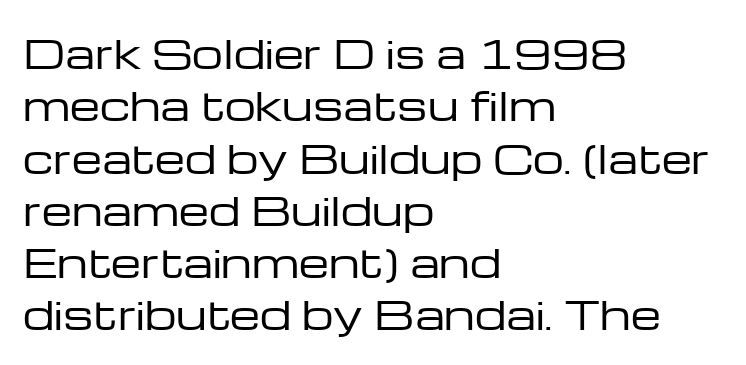
{"serif": "no", "italic": "no", "bold": "no", "weight": "regular", "width": "wide", "stroke_contrast": "low", "x_height": "medium", "monospaced": "no", "underline": "no", "align": "left", "line_spacing": "normal", "line_spacing_ratio": 1.34, "letter_spacing": "normal", "letter_spacing_em": 0.0, "glyph_px": 39}
